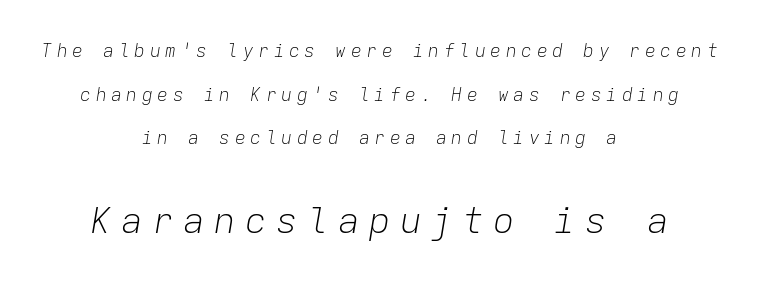
The image shows 36 px light type, italic (leaning right), monospaced; set centered, loose line spacing (2.42x), unusually wide letter spacing (+0.26 em), not underlined; the second (bottom) block is 2.0x larger; low stroke contrast and a medium x-height.
